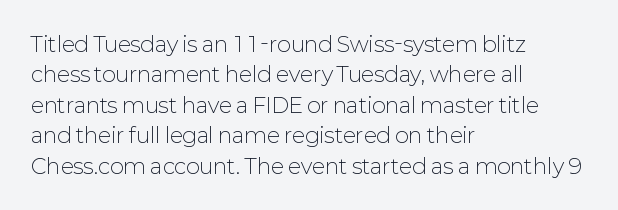
{"italic": "no", "bold": "no", "underline": "no", "align": "left", "line_spacing": "normal", "line_spacing_ratio": 1.45, "letter_spacing": "normal", "letter_spacing_em": 0.0, "glyph_px": 21}
